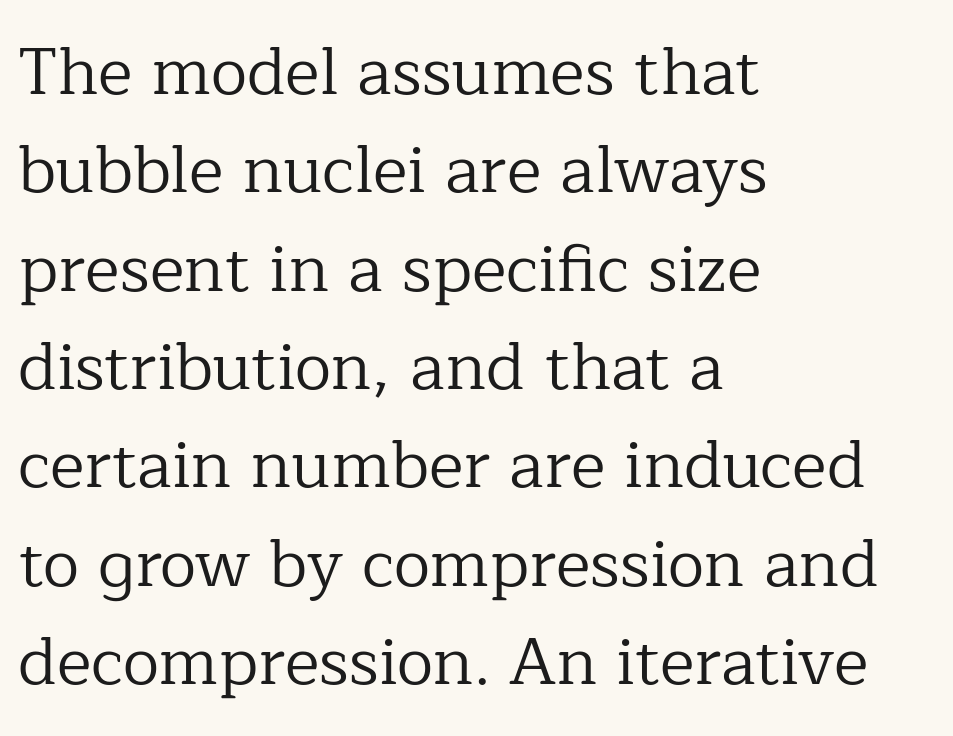
Each new line begins a customary step beneath the previous one. Character widths vary here, with narrow letters taking less room than wide ones. Think standard paragraph weight, or any step lighter than that. This sample uses an upright cut, with every glyph sitting square on the baseline.
